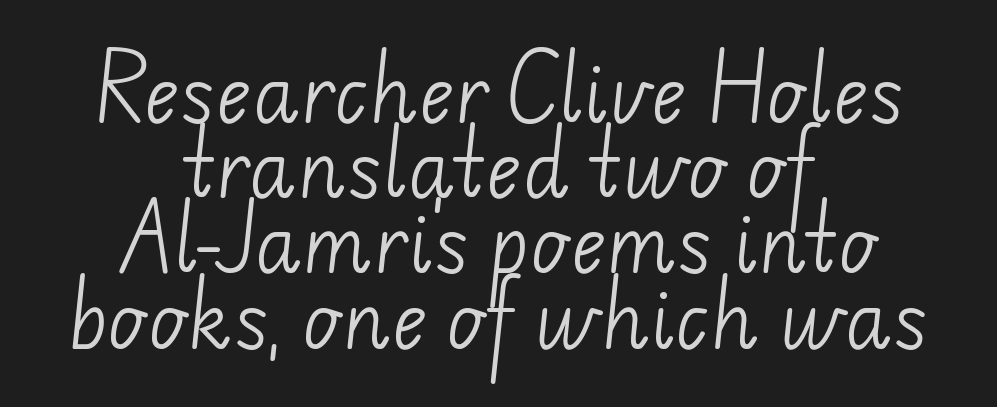
Q: Is the text bold? A: No.
Q: Is the typeface a serif or a sans-serif typeface? A: Sans-serif.
Q: Is the text underlined? A: No.
Q: How is the paragraph aligned? A: Centered.
Q: Is the spacing between letters normal or unusually wide? A: Normal.
Q: Is the spacing between lines tight, normal or loose? A: Tight.
Q: Width (condensed, normal, or wide)? A: Normal.
Q: Stroke contrast? A: Low.
Q: x-height? A: Small.
Q: Monospaced? A: No.
